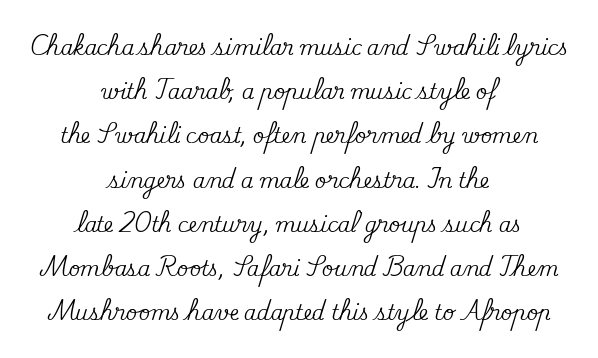
Q: Is the text italic (slanted)? A: Yes.
Q: Is the text underlined? A: No.
Q: How is the paragraph aligned? A: Centered.
Q: Is the spacing between letters normal or unusually wide? A: Normal.
Q: Is the spacing between lines tight, normal or loose? A: Loose.
